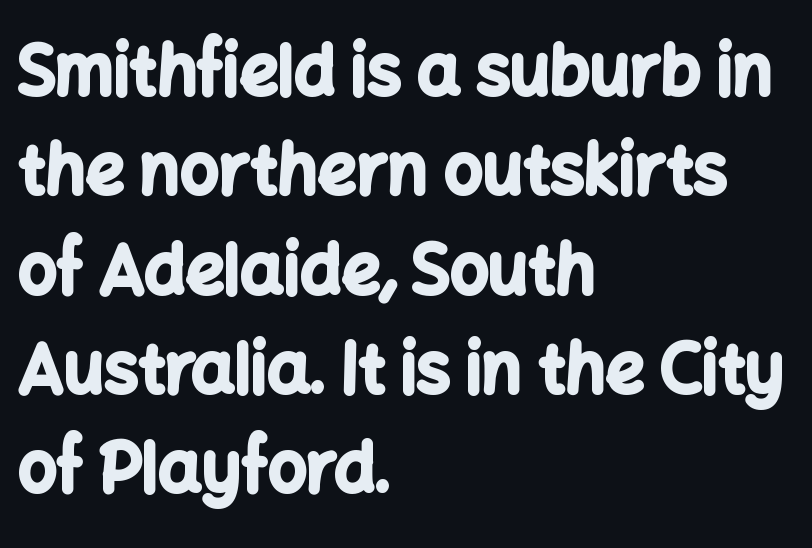
The image shows 68 px bold sans-serif type, upright; set left-aligned, normal line spacing (1.46x), normal letter spacing, not underlined; low stroke contrast and a medium x-height.
